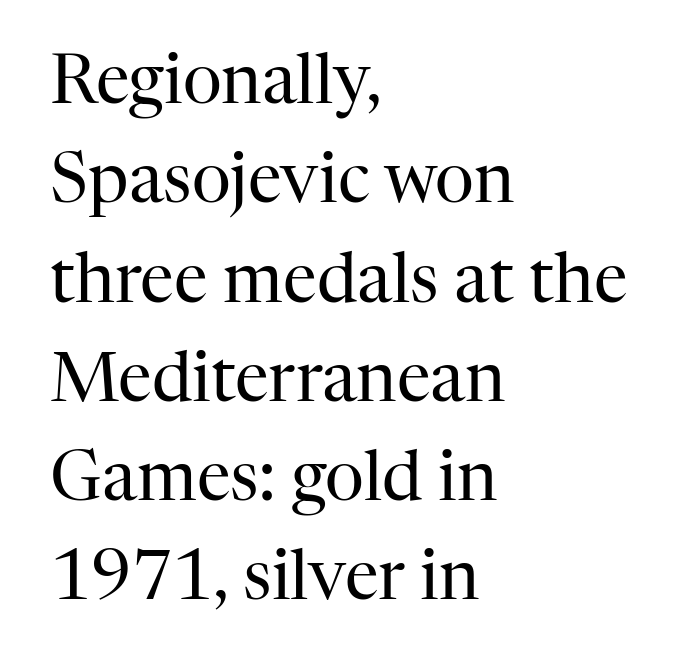
The image shows 68 px regular-weight serif type, upright; set left-aligned, normal line spacing (1.46x), normal letter spacing, not underlined; high stroke contrast and a medium x-height.
